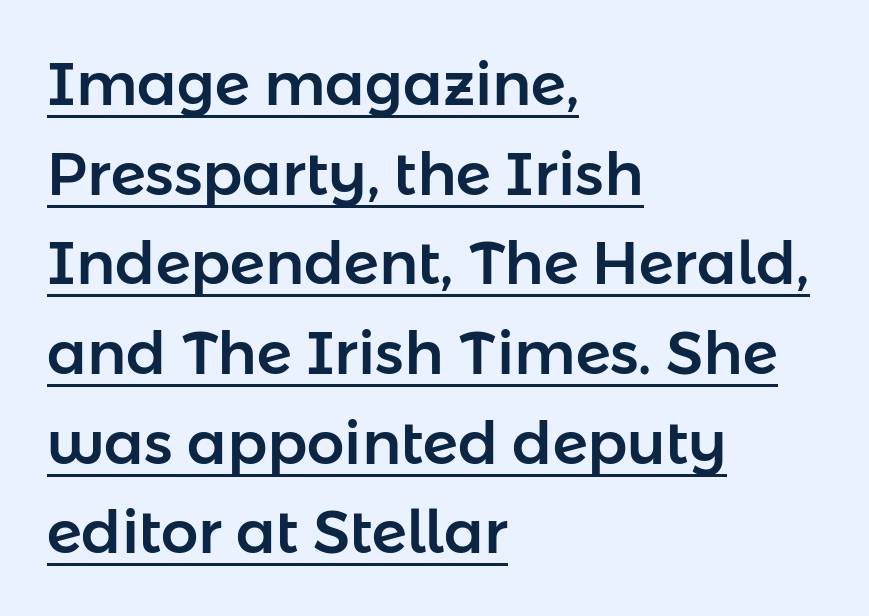
Note the varied advance widths — an 'i' is clearly narrower than an 'm'. The line texture is even and compact thanks to regular tracking. A roman cut, with each character standing at attention. Compared with a centered layout, this one pins lines to the left instead. Regular leading. The font family rendered here belongs to the sans-serif group.
